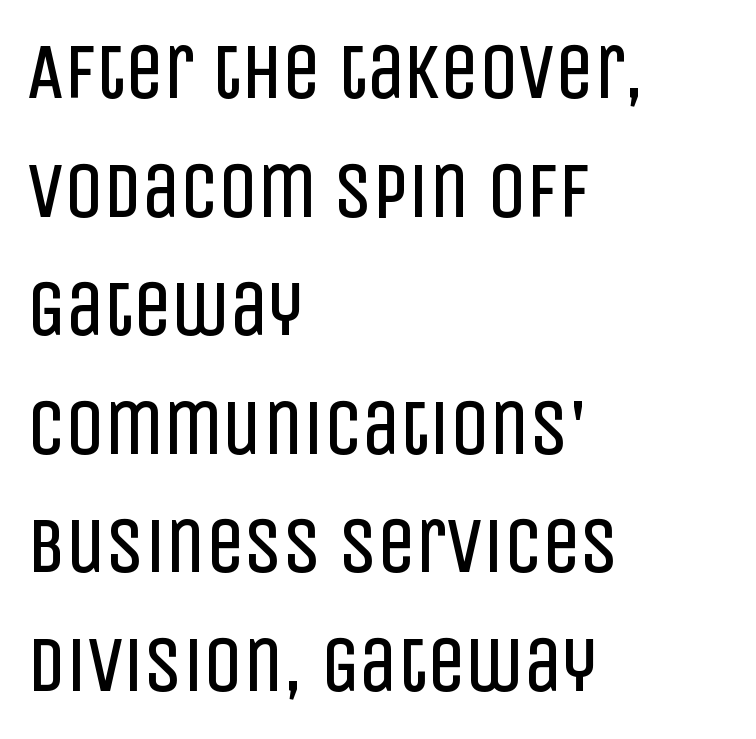
{"serif": "no", "italic": "no", "bold": "no", "weight": "regular", "width": "condensed", "stroke_contrast": "low", "x_height": "large", "monospaced": "no", "underline": "no", "align": "left", "line_spacing": "normal", "line_spacing_ratio": 1.54, "letter_spacing": "normal", "letter_spacing_em": 0.0, "glyph_px": 77}
